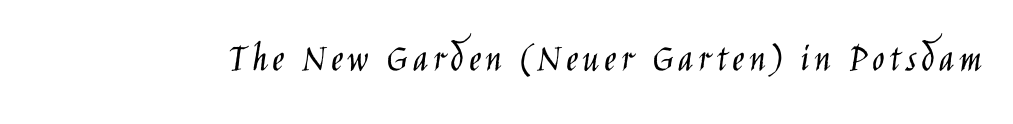
Has an underline been added? It has not. Check where the strokes stop: nothing finishes them off — pure sans. Is this a fixed-width face? No — the glyphs have proportional, varying widths. The weight would be labelled regular, book, light, or lighter still.
